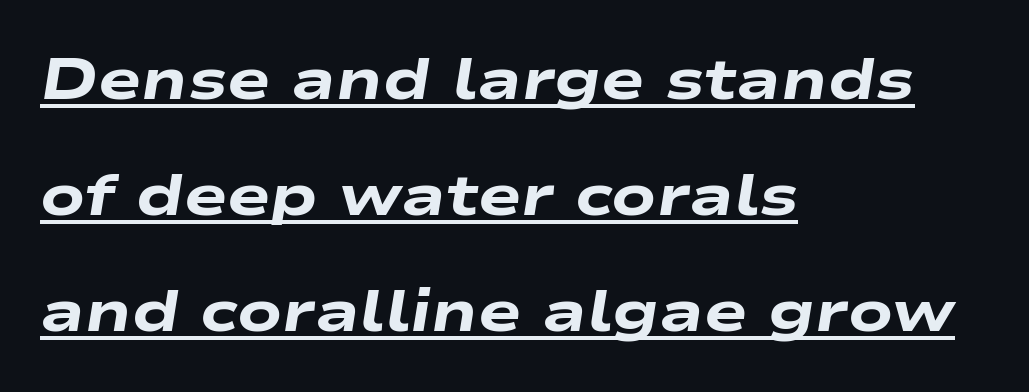
{"italic": "yes", "lean": "right", "slant_degrees": 9, "bold": "yes", "weight": "heavy", "width": "wide", "stroke_contrast": "low", "x_height": "medium", "monospaced": "no", "underline": "yes", "align": "left", "line_spacing": "loose", "line_spacing_ratio": 2.0, "letter_spacing": "normal", "letter_spacing_em": 0.0, "glyph_px": 58}
